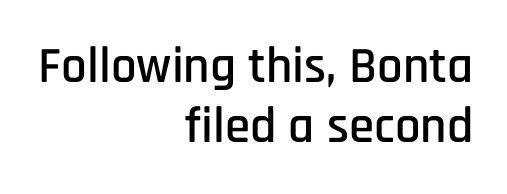
Q: Is the text italic (slanted)? A: No, it is upright.
Q: Is the typeface a serif or a sans-serif typeface? A: Sans-serif.
Q: Is the text underlined? A: No.
Q: How is the paragraph aligned? A: Right-aligned.
Q: Is the spacing between letters normal or unusually wide? A: Normal.
Q: Width (condensed, normal, or wide)? A: Condensed.
Q: Stroke contrast? A: Low.
Q: x-height? A: Large.
Q: Monospaced? A: No.
